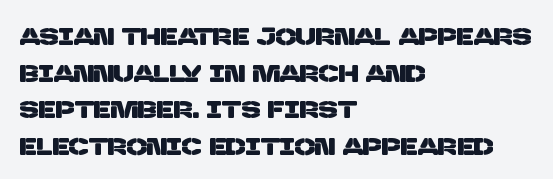
The image shows 24 px text type; set left-aligned, normal line spacing (1.53x), normal letter spacing, not underlined.
